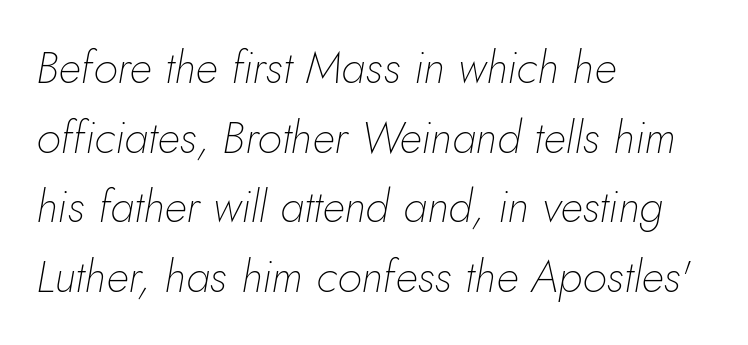
Q: Is the text bold? A: No.
Q: Is the text italic (slanted)? A: Yes, it leans right by about 10 degrees.
Q: Is the text underlined? A: No.
Q: How is the paragraph aligned? A: Left-aligned.
Q: Is the spacing between letters normal or unusually wide? A: Normal.
Q: Is the spacing between lines tight, normal or loose? A: Normal.
Q: Width (condensed, normal, or wide)? A: Normal.
Q: Stroke contrast? A: Low.
Q: x-height? A: Small.
Q: Monospaced? A: No.
